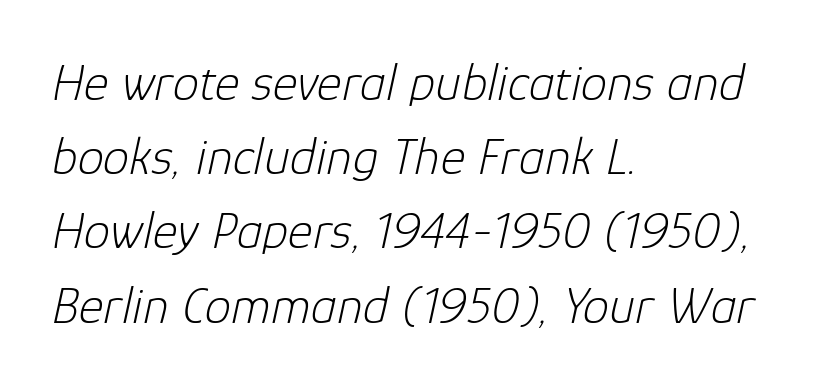
The image shows 53 px light type, italic (leaning right); set left-aligned, normal line spacing (1.4x), normal letter spacing, not underlined; low stroke contrast and a medium x-height.
